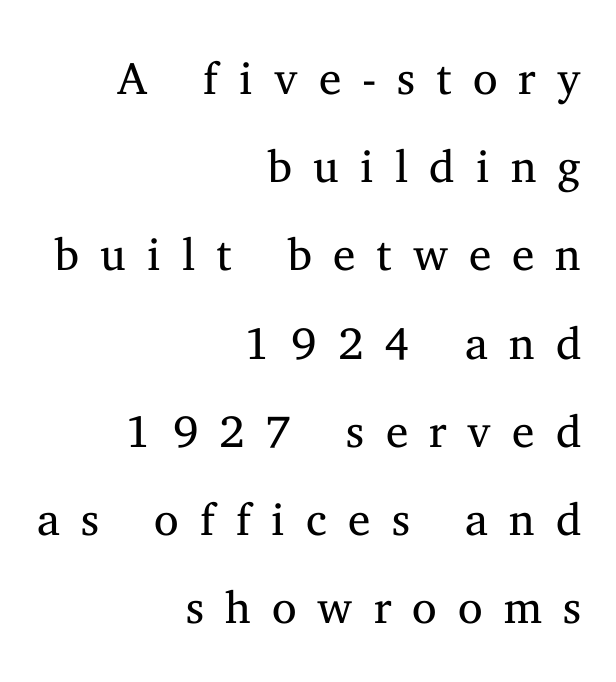
The image shows 45 px regular-weight serif type, upright; set right-aligned, loose line spacing (1.96x), unusually wide letter spacing (+0.47 em), not underlined; medium stroke contrast and a medium x-height.
